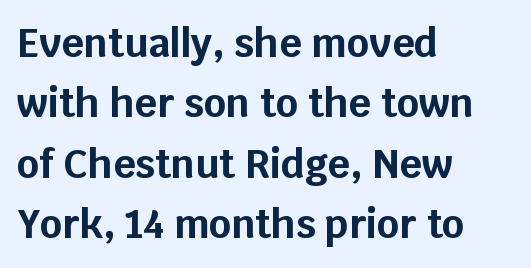
Q: Is the text bold? A: Yes.
Q: Is the text italic (slanted)? A: No, it is upright.
Q: Is the typeface a serif or a sans-serif typeface? A: Sans-serif.
Q: Is the text underlined? A: No.
Q: How is the paragraph aligned? A: Left-aligned.
Q: Is the spacing between letters normal or unusually wide? A: Normal.
Q: Is the spacing between lines tight, normal or loose? A: Normal.
Q: Width (condensed, normal, or wide)? A: Normal.
Q: Stroke contrast? A: Low.
Q: x-height? A: Large.
Q: Monospaced? A: No.
